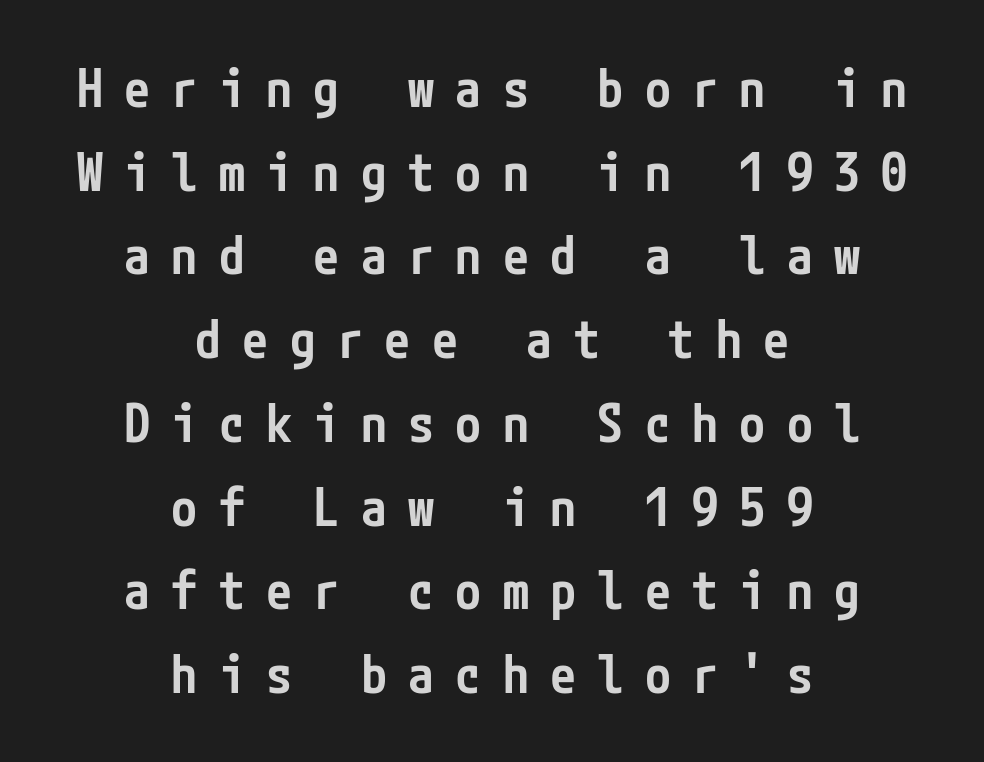
Q: Is the text bold? A: Semi-bold.
Q: Is the text italic (slanted)? A: No, it is upright.
Q: Is the typeface a serif or a sans-serif typeface? A: Sans-serif.
Q: Is the text underlined? A: No.
Q: How is the paragraph aligned? A: Centered.
Q: Is the spacing between letters normal or unusually wide? A: Unusually wide.
Q: Is the spacing between lines tight, normal or loose? A: Normal.
Q: Width (condensed, normal, or wide)? A: Condensed.
Q: Stroke contrast? A: Low.
Q: x-height? A: Medium.
